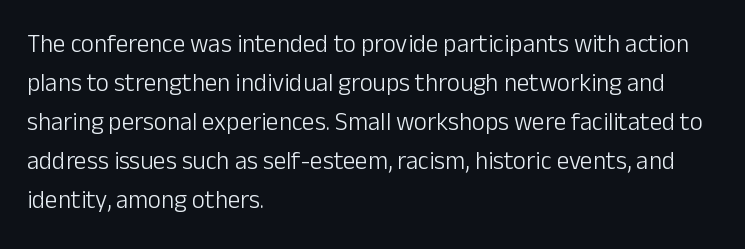
{"italic": "no", "bold": "no", "underline": "no", "align": "left", "line_spacing": "normal", "line_spacing_ratio": 1.56, "letter_spacing": "normal", "letter_spacing_em": 0.0, "glyph_px": 25}
